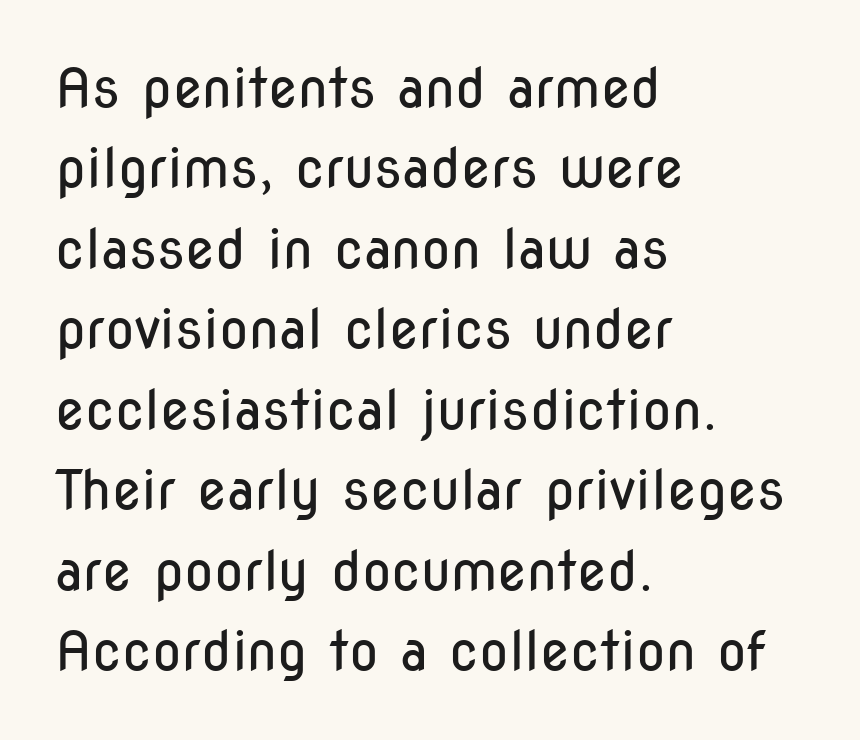
Q: Is the text bold? A: No.
Q: Is the text italic (slanted)? A: No, it is upright.
Q: Is the typeface a serif or a sans-serif typeface? A: Sans-serif.
Q: Is the text underlined? A: No.
Q: How is the paragraph aligned? A: Left-aligned.
Q: Is the spacing between letters normal or unusually wide? A: Normal.
Q: Is the spacing between lines tight, normal or loose? A: Normal.
Q: Width (condensed, normal, or wide)? A: Condensed.
Q: Stroke contrast? A: Low.
Q: x-height? A: Medium.
Q: Monospaced? A: No.
